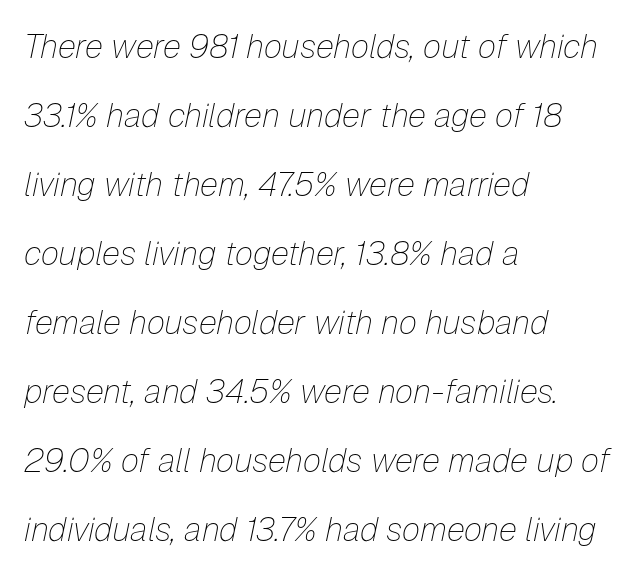
Q: Is the text bold? A: No.
Q: Is the text italic (slanted)? A: Yes, it leans right by about 12 degrees.
Q: Is the text underlined? A: No.
Q: How is the paragraph aligned? A: Left-aligned.
Q: Is the spacing between letters normal or unusually wide? A: Normal.
Q: Is the spacing between lines tight, normal or loose? A: Loose.
Q: Width (condensed, normal, or wide)? A: Normal.
Q: Stroke contrast? A: Low.
Q: x-height? A: Medium.
Q: Monospaced? A: No.
